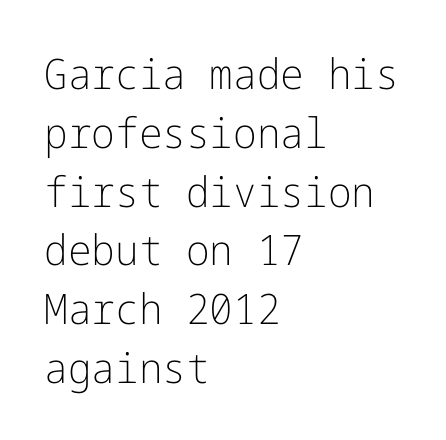
{"serif": "no", "italic": "no", "bold": "no", "weight": "light", "width": "normal", "stroke_contrast": "low", "x_height": "medium", "underline": "no", "align": "left", "line_spacing": "normal", "line_spacing_ratio": 1.4, "letter_spacing": "normal", "letter_spacing_em": 0.0, "glyph_px": 42}
